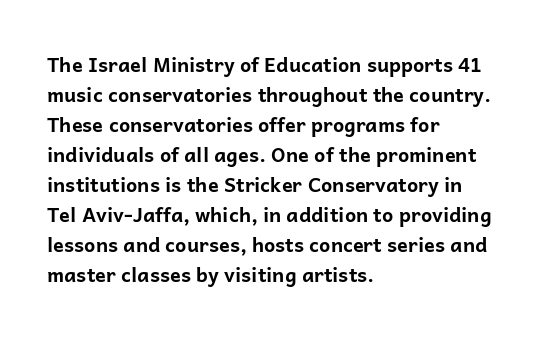
Q: Is the text bold? A: Yes.
Q: Is the text italic (slanted)? A: No, it is upright.
Q: Is the text underlined? A: No.
Q: How is the paragraph aligned? A: Left-aligned.
Q: Is the spacing between letters normal or unusually wide? A: Normal.
Q: Is the spacing between lines tight, normal or loose? A: Normal.
